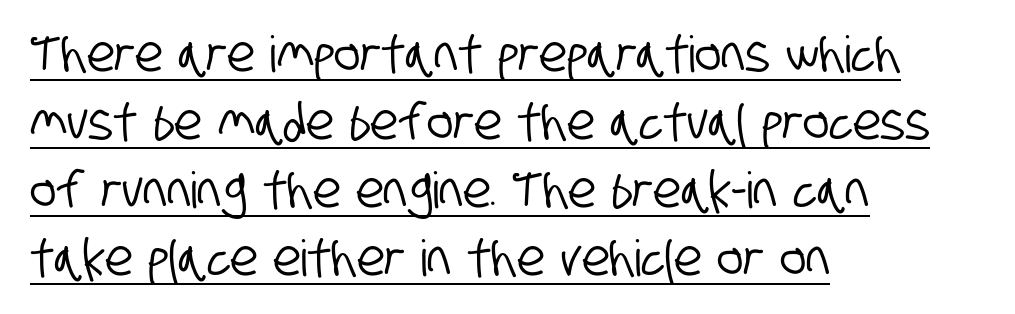
The rendering uses the underline text-decoration. Words appear dense and cohesive because spacing is normal. Think of a printed novel: that variable character pitch is what you see here. In terms of letterform style, serifs are entirely absent.
